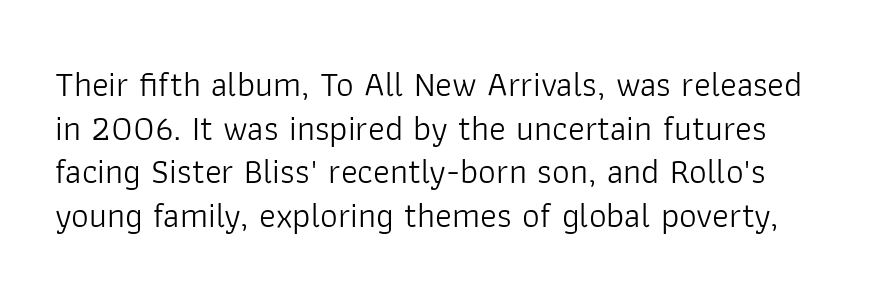
Q: Is the text bold? A: No.
Q: Is the text italic (slanted)? A: No, it is upright.
Q: Is the typeface a serif or a sans-serif typeface? A: Sans-serif.
Q: Is the text underlined? A: No.
Q: Is the spacing between letters normal or unusually wide? A: Normal.
Q: Is the spacing between lines tight, normal or loose? A: Normal.
Q: Width (condensed, normal, or wide)? A: Normal.
Q: Stroke contrast? A: Low.
Q: x-height? A: Medium.
Q: Monospaced? A: No.
